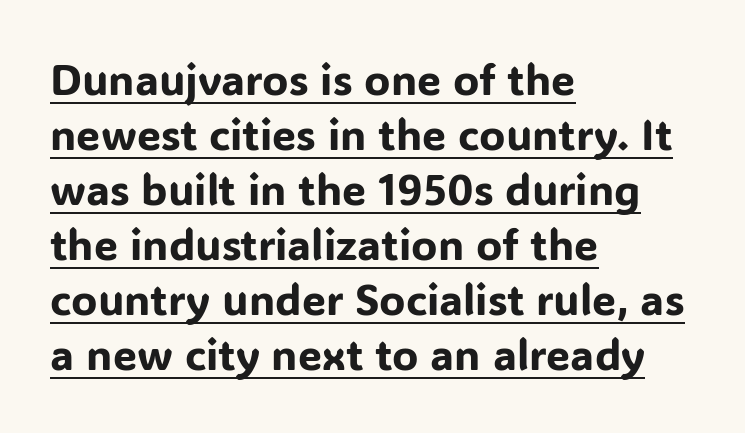
{"serif": "no", "italic": "no", "width": "normal", "stroke_contrast": "low", "x_height": "medium", "monospaced": "no", "underline": "yes", "align": "left", "line_spacing": "normal", "line_spacing_ratio": 1.28, "letter_spacing": "normal", "letter_spacing_em": 0.0, "glyph_px": 43}
